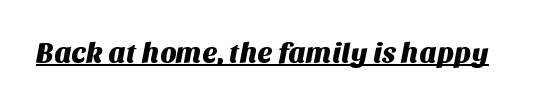
The letterforms sit shoulder to shoulder at normal distance. Note the varied advance widths — an 'i' is clearly narrower than an 'm'. Letterform terminals end flat and unadorned throughout the passage. Beneath each row of characters lies a ruled line.
